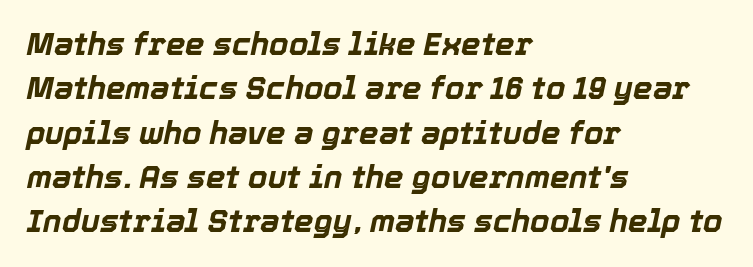
The image shows 31 px bold type, italic (leaning right); set left-aligned, normal line spacing (1.43x), normal letter spacing, not underlined; a medium x-height.
